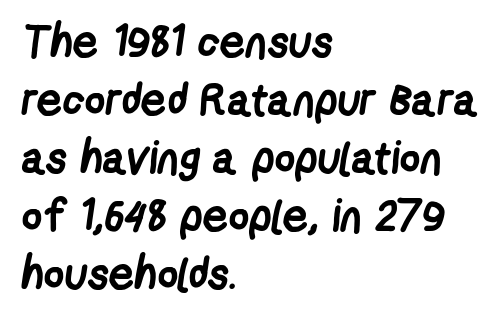
The image shows 45 px semibold, condensed sans-serif type; set left-aligned, normal line spacing (1.29x), normal letter spacing, not underlined; low stroke contrast and a medium x-height.
